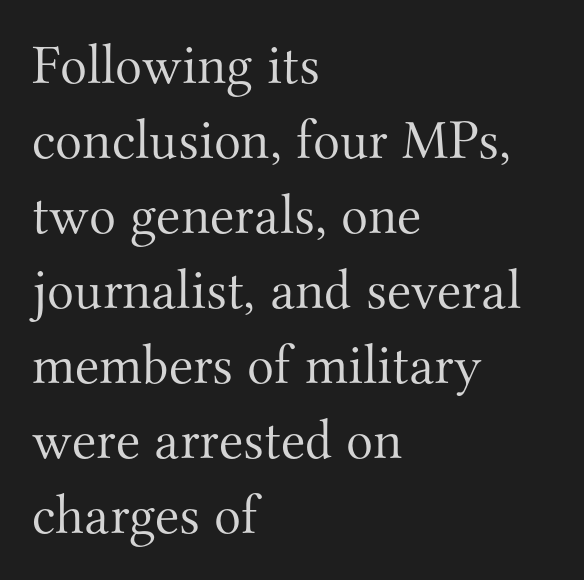
Alignment: flush left. This is the regular roman posture of the typeface. Does the leading feel generous? No, just average. Default kerning and tracking; the words read as compact shapes. This sample has the flowing, uneven cadence of proportional lettering. Rule under the text: the space is simply empty.
